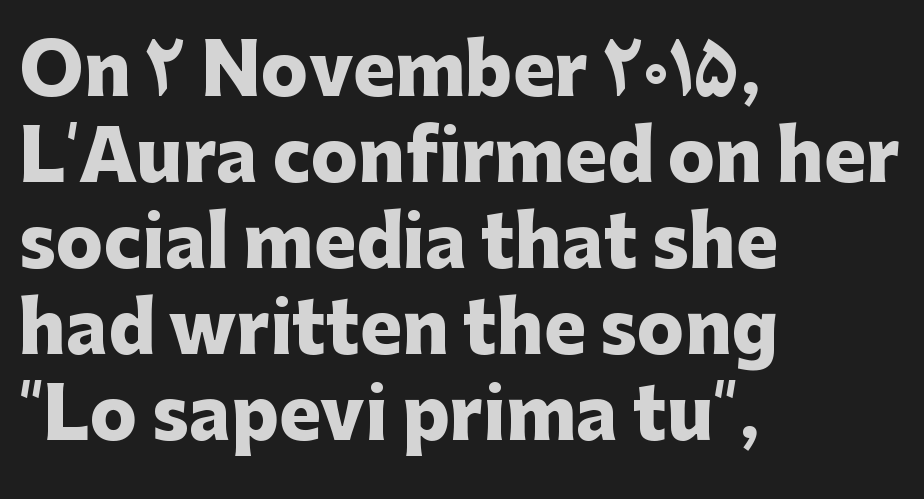
{"serif": "no", "italic": "no", "bold": "yes", "weight": "heavy", "width": "normal", "stroke_contrast": "low", "x_height": "medium", "monospaced": "no", "underline": "no", "align": "left", "line_spacing_ratio": 1.23, "letter_spacing": "normal", "letter_spacing_em": 0.0, "glyph_px": 70}
